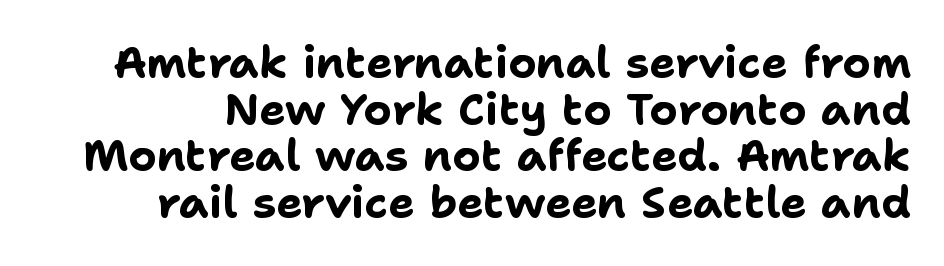
Q: Is the text bold? A: Yes.
Q: Is the text italic (slanted)? A: No, it is upright.
Q: Is the typeface a serif or a sans-serif typeface? A: Sans-serif.
Q: Is the text underlined? A: No.
Q: Is the spacing between letters normal or unusually wide? A: Normal.
Q: Is the spacing between lines tight, normal or loose? A: Tight.
Q: Width (condensed, normal, or wide)? A: Normal.
Q: Stroke contrast? A: Low.
Q: x-height? A: Medium.
Q: Monospaced? A: No.
